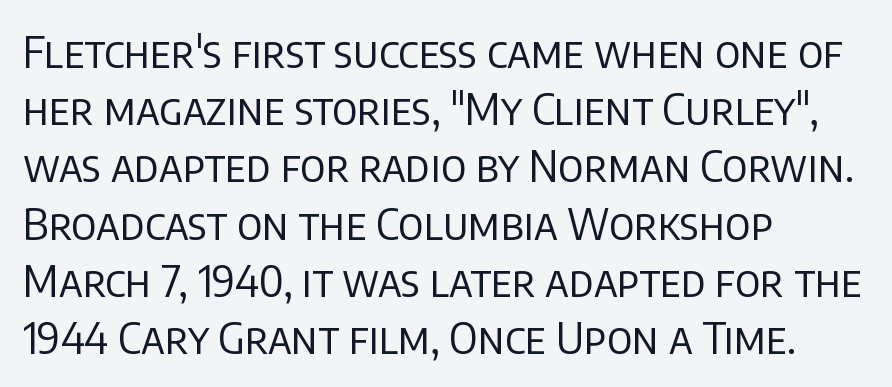
{"serif": "no", "italic": "no", "bold": "no", "weight": "regular", "width": "normal", "stroke_contrast": "low", "x_height": "large", "monospaced": "no", "underline": "no", "align": "left", "line_spacing": "normal", "line_spacing_ratio": 1.33, "letter_spacing": "normal", "letter_spacing_em": 0.0, "glyph_px": 43}
